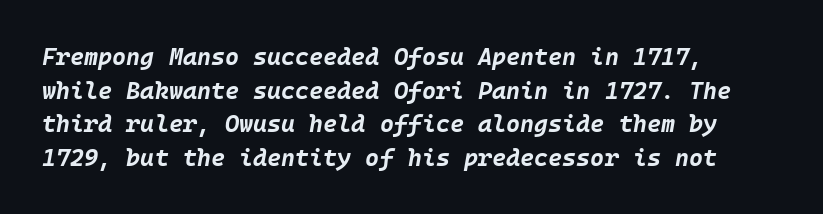
Q: Is the text bold? A: Yes.
Q: Is the text italic (slanted)? A: Yes, it leans right by about 10 degrees.
Q: Is the text underlined? A: No.
Q: How is the paragraph aligned? A: Left-aligned.
Q: Is the spacing between letters normal or unusually wide? A: Normal.
Q: Is the spacing between lines tight, normal or loose? A: Normal.
